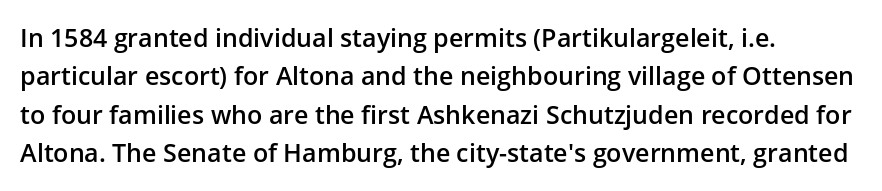
Q: Is the text bold? A: Semi-bold.
Q: Is the text italic (slanted)? A: No, it is upright.
Q: Is the text underlined? A: No.
Q: How is the paragraph aligned? A: Left-aligned.
Q: Is the spacing between letters normal or unusually wide? A: Normal.
Q: Is the spacing between lines tight, normal or loose? A: Normal.
